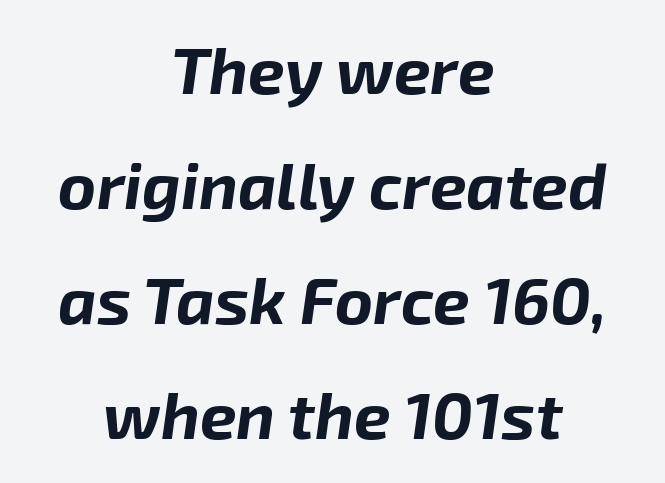
The image shows 65 px bold type, italic (leaning right); set centered, line spacing 1.77x, normal letter spacing, not underlined; low stroke contrast and a medium x-height.
